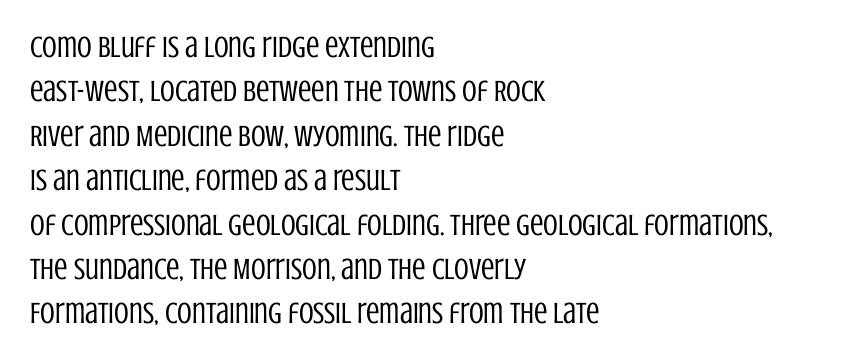
{"serif": "no", "italic": "no", "bold": "no", "weight": "regular", "width": "condensed", "stroke_contrast": "low", "x_height": "large", "monospaced": "no", "underline": "no", "align": "left", "line_spacing": "normal", "line_spacing_ratio": 1.48, "letter_spacing": "normal", "letter_spacing_em": 0.0, "glyph_px": 30}
